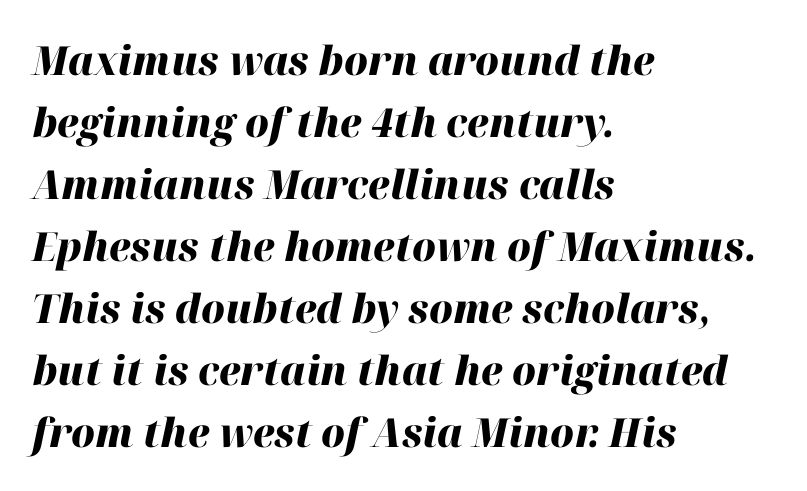
Typeset ragged right — the left edge is the straight one. The passage shown stacks its lines at a standard gap. Notice how the stems are inclined rather than vertical — that's the hallmark of italics. Words float on clear page, feet unadorned. This sample has the flowing, uneven cadence of proportional lettering.
